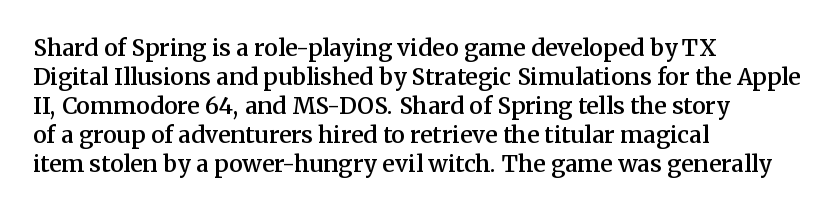
These lines keep a tight, regular rhythm from letter to letter. Horizontally, the lines are justified to the leading edge only. Normally led — the rows are evenly, conventionally spaced. The axis of the letterforms is exactly vertical. Bold? Not quite — semibold, heavier than regular but stopping short.
